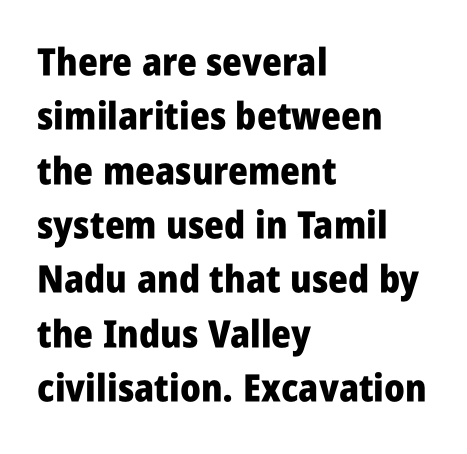
The image shows 38 px heavy, condensed sans-serif type, upright; set left-aligned, normal line spacing (1.43x), normal letter spacing, not underlined; low stroke contrast and a large x-height.
